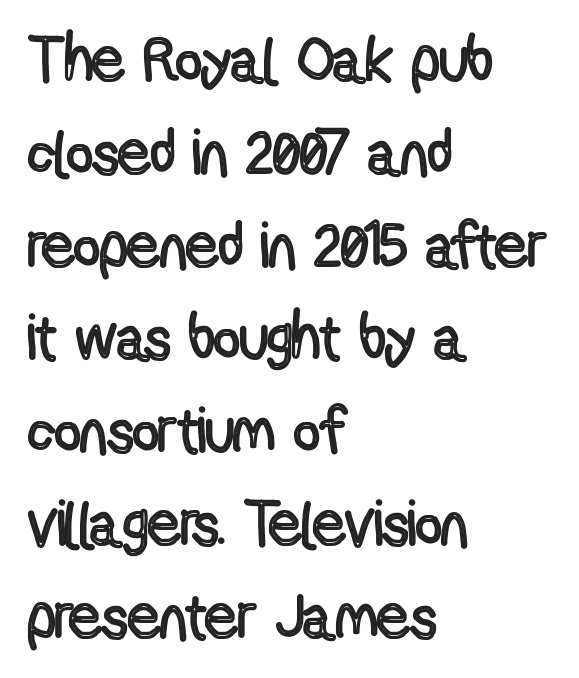
The image shows 64 px condensed type, upright; set left-aligned, normal line spacing (1.45x), normal letter spacing, not underlined; a medium x-height.
